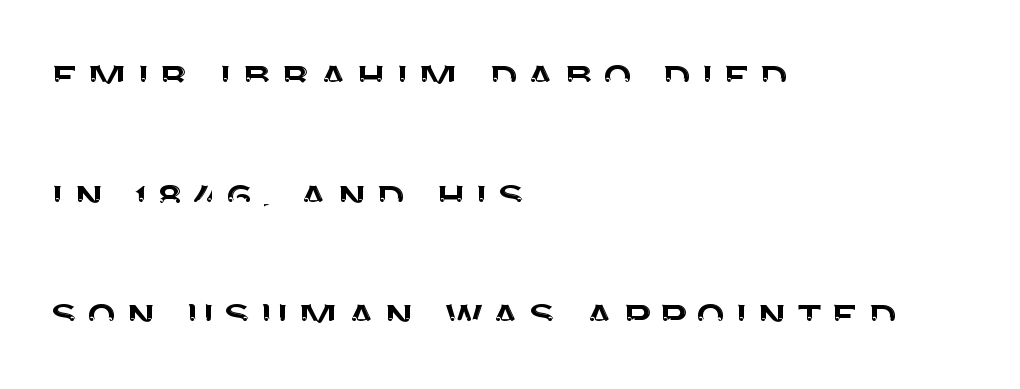
Q: Is the text italic (slanted)? A: No, it is upright.
Q: Is the typeface a serif or a sans-serif typeface? A: Sans-serif.
Q: Is the text underlined? A: No.
Q: How is the paragraph aligned? A: Left-aligned.
Q: Is the spacing between lines tight, normal or loose? A: Loose.
Q: Width (condensed, normal, or wide)? A: Normal.
Q: Stroke contrast? A: Medium.
Q: x-height? A: Large.
Q: Monospaced? A: No.
